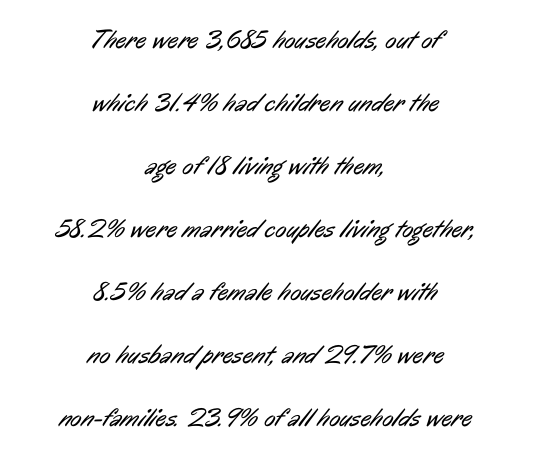
{"bold": "no", "underline": "no", "align": "center", "line_spacing": "loose", "line_spacing_ratio": 2.42, "letter_spacing": "normal", "letter_spacing_em": 0.0, "glyph_px": 26}
